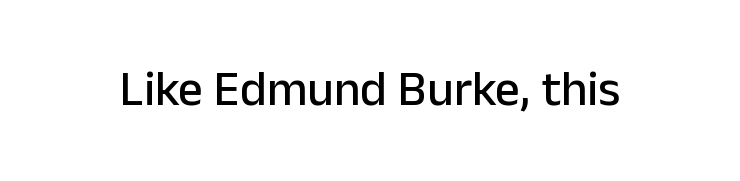
The image shows 49 px sans-serif type, upright; set normal letter spacing, not underlined; low stroke contrast and a medium x-height.
